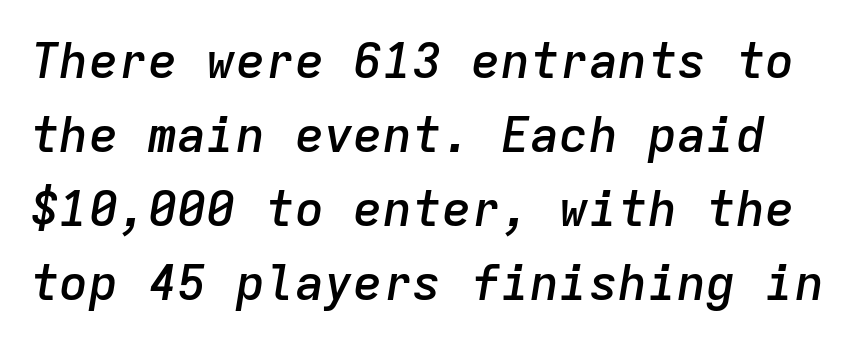
The image shows 49 px semibold type, italic (leaning right), monospaced; set normal line spacing (1.51x), normal letter spacing, not underlined; low stroke contrast and a medium x-height.
